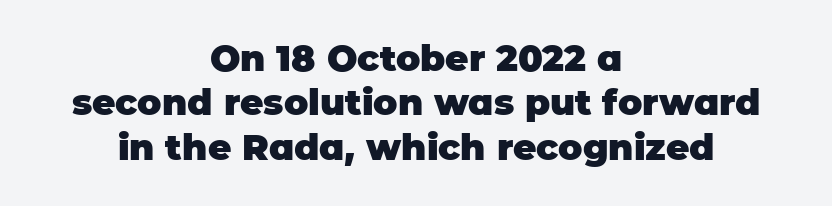
The image shows 36 px heavy sans-serif type, upright; set centered, line spacing 1.23x, normal letter spacing, not underlined; low stroke contrast and a large x-height.
